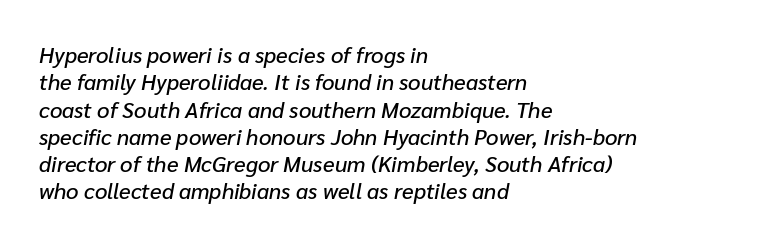
{"italic": "yes", "lean": "right", "slant_degrees": 10, "underline": "no", "align": "left", "line_spacing_ratio": 1.24, "letter_spacing": "normal", "letter_spacing_em": 0.0, "glyph_px": 22}
